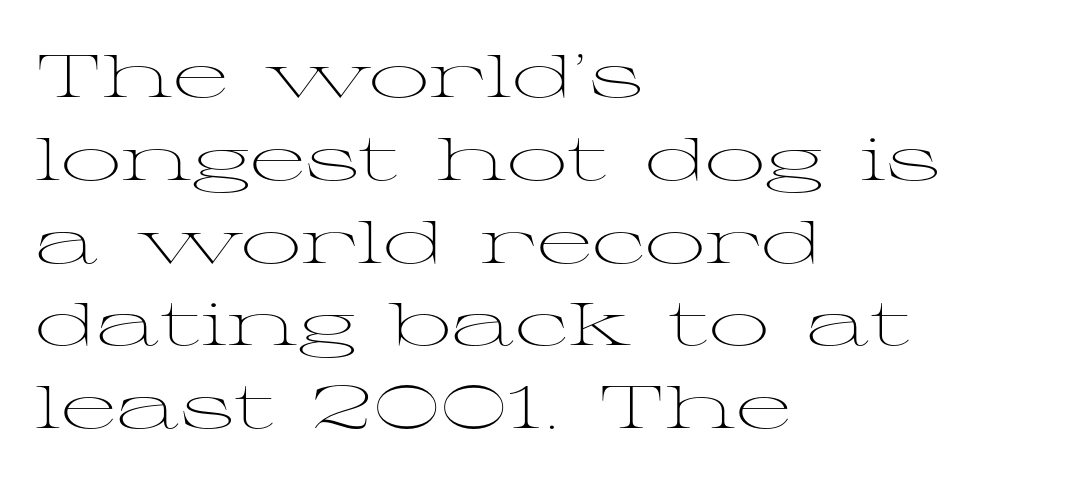
Each letter's strokes conclude with small projecting serifs. Typeset ragged right — the left edge is the straight one. Characters remain perfectly vertical along every line. Clear beneath every line of the passage.
